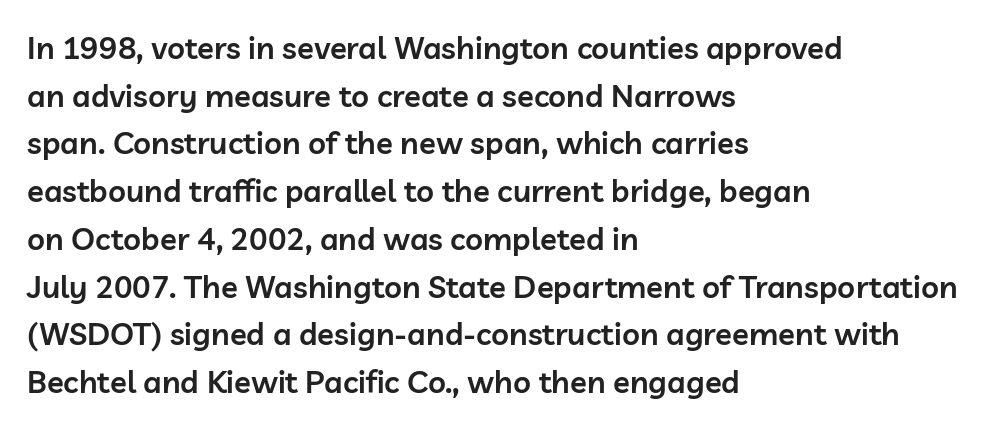
The image shows 31 px semibold sans-serif type, upright; set left-aligned, normal line spacing (1.54x), normal letter spacing, not underlined; low stroke contrast and a medium x-height.
